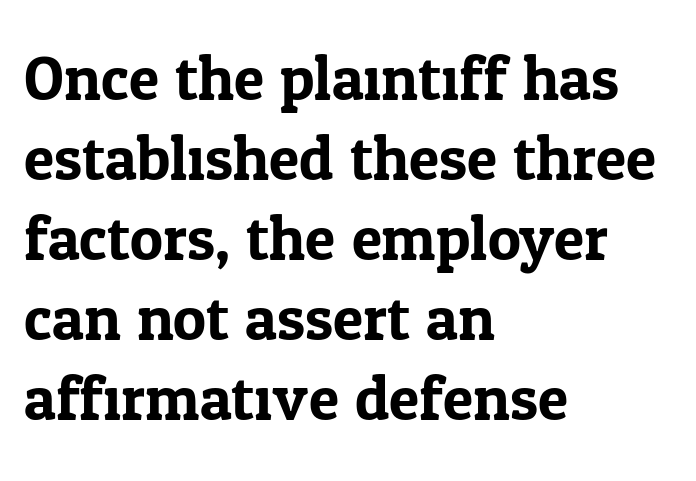
Q: Is the text italic (slanted)? A: No, it is upright.
Q: Is the typeface a serif or a sans-serif typeface? A: Serif.
Q: Is the text underlined? A: No.
Q: How is the paragraph aligned? A: Left-aligned.
Q: Is the spacing between letters normal or unusually wide? A: Normal.
Q: Is the spacing between lines tight, normal or loose? A: Normal.
Q: Width (condensed, normal, or wide)? A: Normal.
Q: Stroke contrast? A: Low.
Q: x-height? A: Medium.
Q: Monospaced? A: No.
